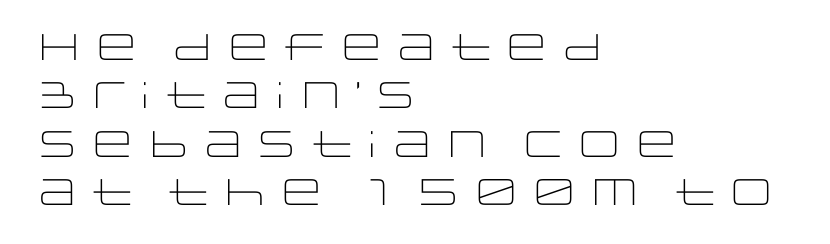
Q: Is the text bold? A: No.
Q: Is the text italic (slanted)? A: No, it is upright.
Q: Is the typeface a serif or a sans-serif typeface? A: Sans-serif.
Q: Is the text underlined? A: No.
Q: How is the paragraph aligned? A: Left-aligned.
Q: Is the spacing between letters normal or unusually wide? A: Normal.
Q: Is the spacing between lines tight, normal or loose? A: Normal.
Q: Width (condensed, normal, or wide)? A: Wide.
Q: Stroke contrast? A: Low.
Q: x-height? A: Large.
Q: Monospaced? A: No.
